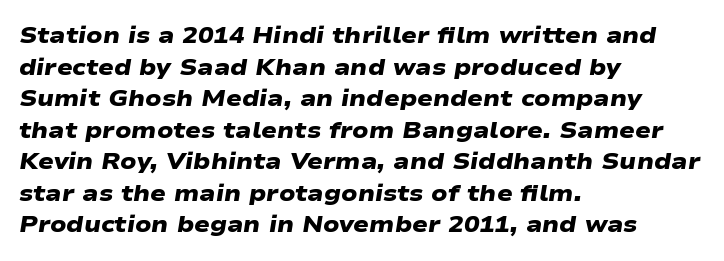
Q: Is the text bold? A: Yes.
Q: Is the text underlined? A: No.
Q: How is the paragraph aligned? A: Left-aligned.
Q: Is the spacing between letters normal or unusually wide? A: Normal.
Q: Is the spacing between lines tight, normal or loose? A: Normal.
